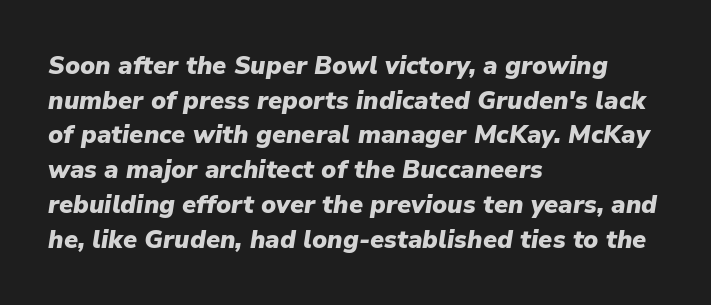
Normally led — the rows are evenly, conventionally spaced. The text carries the slant typical of an italic or oblique font. Glyph-to-glyph distance matches everyday printed text. Descenders are the only things crossing below the line. The paragraph shown leans on its left margin. Typesetter's note: full bold, strokes at maximum text heaviness.
